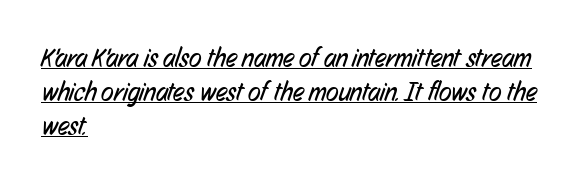
The image shows 26 px text type; set left-aligned, normal line spacing (1.31x), normal letter spacing, underlined.
